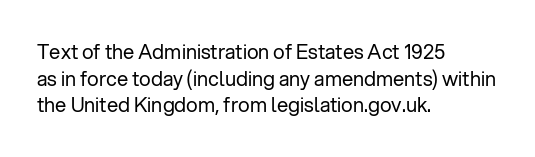
Q: Is the text bold? A: No.
Q: Is the text italic (slanted)? A: No, it is upright.
Q: Is the text underlined? A: No.
Q: How is the paragraph aligned? A: Left-aligned.
Q: Is the spacing between letters normal or unusually wide? A: Normal.
Q: Is the spacing between lines tight, normal or loose? A: Normal.
